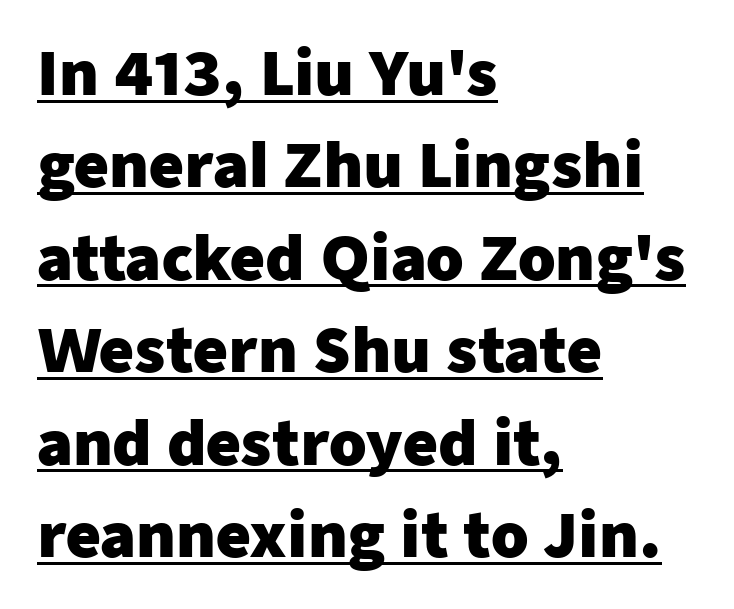
The lines sit at an ordinary, default distance from one another. Character widths vary here, with narrow letters taking less room than wide ones. Pretty heavy lettering here — definitely bold. This rendering employs a face without finishing strokes, i.e., a sans-serif.
